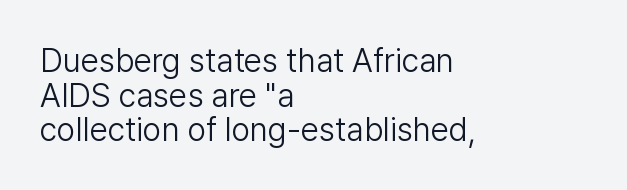
The strokes are not fattened; the text isn't bold. Horizontal alignment here is leftward, the default for most running prose. Observe the absence of serifs on each vertical stroke in this sample. Proportional: the letters do not fall into vertical columns. Nope, not italic — everything's standing straight.
